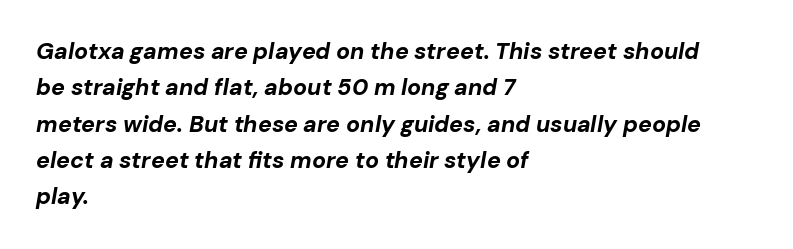
The image shows 23 px bold type, italic (leaning right); set left-aligned, normal line spacing (1.58x), normal letter spacing, not underlined.
